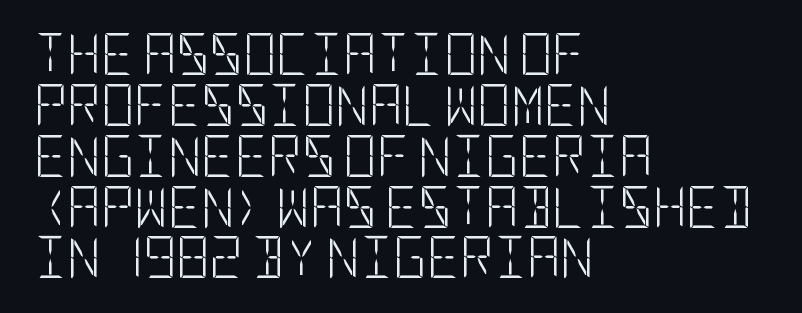
Q: Is the text bold? A: No.
Q: Is the text italic (slanted)? A: No, it is upright.
Q: Is the typeface a serif or a sans-serif typeface? A: Sans-serif.
Q: Is the text underlined? A: No.
Q: How is the paragraph aligned? A: Left-aligned.
Q: Is the spacing between letters normal or unusually wide? A: Normal.
Q: Width (condensed, normal, or wide)? A: Condensed.
Q: Stroke contrast? A: Low.
Q: x-height? A: Large.
